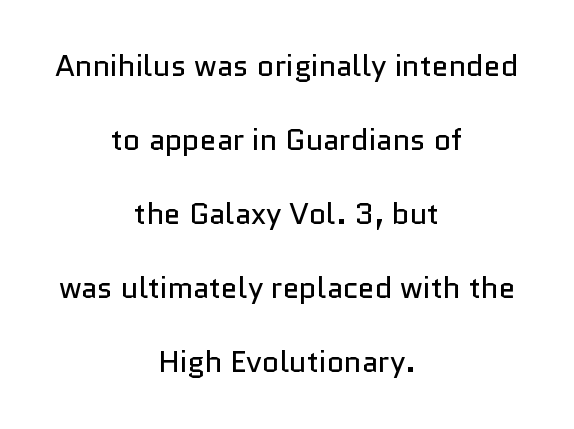
{"serif": "no", "italic": "no", "bold": "no", "weight": "regular", "width": "normal", "stroke_contrast": "low", "x_height": "medium", "monospaced": "no", "underline": "no", "align": "center", "line_spacing": "loose", "line_spacing_ratio": 2.47, "letter_spacing": "normal", "letter_spacing_em": 0.0, "glyph_px": 30}
